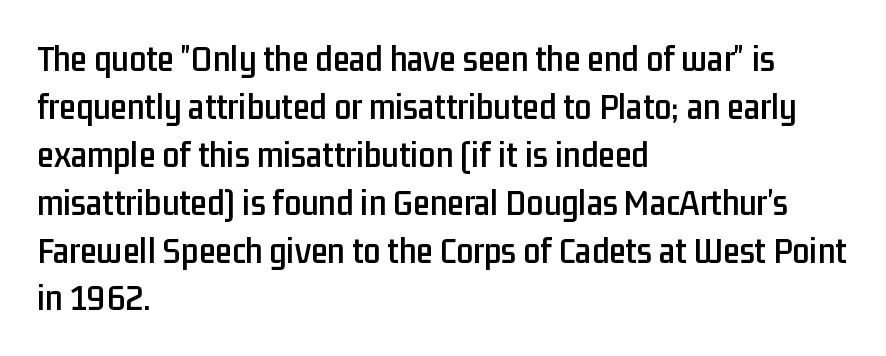
Quick note: interline space is typical. Does the copy run flush right? No — it runs flush left. Is this a fixed-width face? No — the glyphs have proportional, varying widths. Look at the tracking — it's just the regular setting, nothing added. Classification — sans serif. Plain, unruled lines of type.
